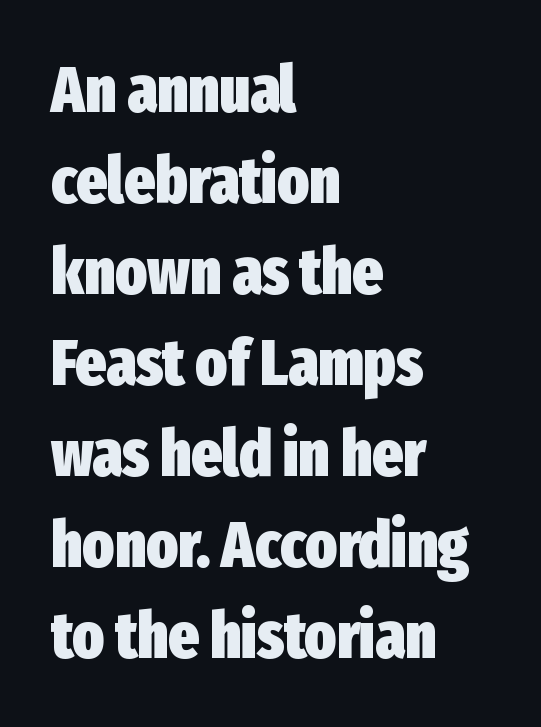
This sample has the flowing, uneven cadence of proportional lettering. The strokes are fattened all the way to bold. This rendering features lettering with no underline. Reading down the column, the eye jumps a familiar distance to each next line. When letters stand straight like this, we call the style roman or upright.
